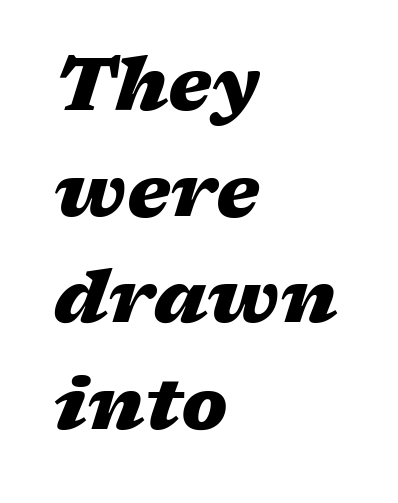
Evenly set lines give the paragraph a standard silhouette. Notice how the passage keeps a crisp vertical edge on the left only. Notice how the stems are inclined rather than vertical — that's the hallmark of italics. Think of a printed novel: that variable character pitch is what you see here. The strokes are fattened all the way to bold. Nobody touched the tracking dial on this one.
